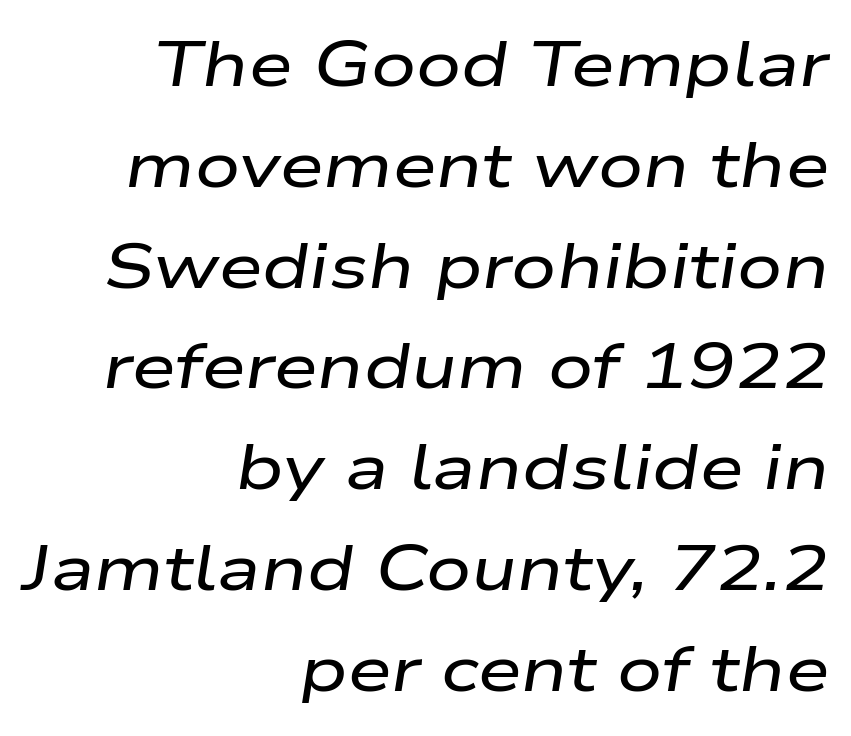
Q: Is the text italic (slanted)? A: Yes, it leans right by about 9 degrees.
Q: Is the text underlined? A: No.
Q: How is the paragraph aligned? A: Right-aligned.
Q: Is the spacing between letters normal or unusually wide? A: Normal.
Q: Is the spacing between lines tight, normal or loose? A: Normal.
Q: Width (condensed, normal, or wide)? A: Wide.
Q: Stroke contrast? A: Low.
Q: x-height? A: Medium.
Q: Monospaced? A: No.
